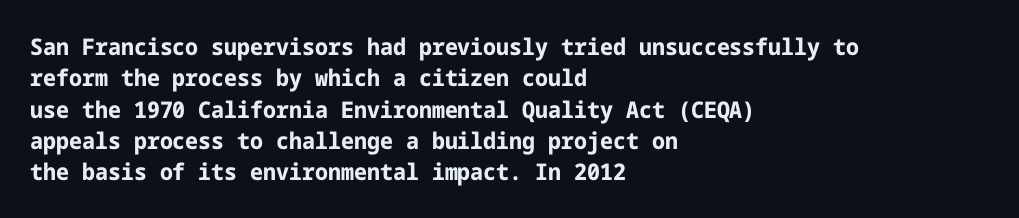
{"italic": "no", "bold": "yes", "underline": "no", "align": "left", "line_spacing": "normal", "line_spacing_ratio": 1.36, "letter_spacing": "normal", "letter_spacing_em": 0.0, "glyph_px": 23}
